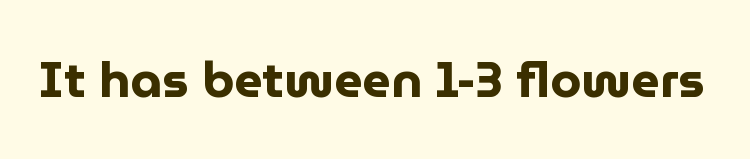
Q: Is the text bold? A: Yes.
Q: Is the text italic (slanted)? A: No, it is upright.
Q: Is the typeface a serif or a sans-serif typeface? A: Sans-serif.
Q: Is the text underlined? A: No.
Q: Is the spacing between letters normal or unusually wide? A: Normal.
Q: Width (condensed, normal, or wide)? A: Normal.
Q: Stroke contrast? A: Low.
Q: x-height? A: Medium.
Q: Monospaced? A: No.
